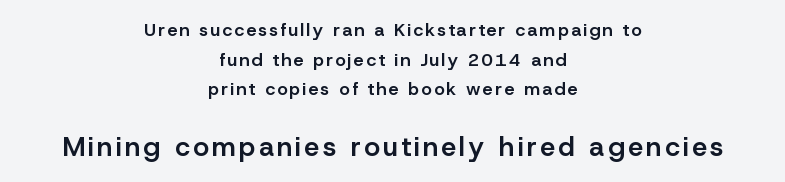
Q: Is the text bold? A: Semi-bold.
Q: Is the text italic (slanted)? A: No, it is upright.
Q: Is the text underlined? A: No.
Q: How is the paragraph aligned? A: Centered.
Q: Is the spacing between lines tight, normal or loose? A: Normal.
Q: Which block of text is set in a larger size, the first (top) or the second (bottom)? A: The second (bottom) one.
